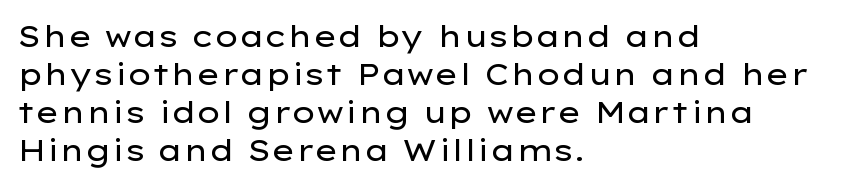
{"serif": "no", "italic": "no", "bold": "no", "weight": "regular", "width": "wide", "stroke_contrast": "low", "x_height": "medium", "monospaced": "no", "underline": "no", "align": "left", "line_spacing": "normal", "line_spacing_ratio": 1.27, "letter_spacing": "normal", "letter_spacing_em": 0.0, "glyph_px": 30}
